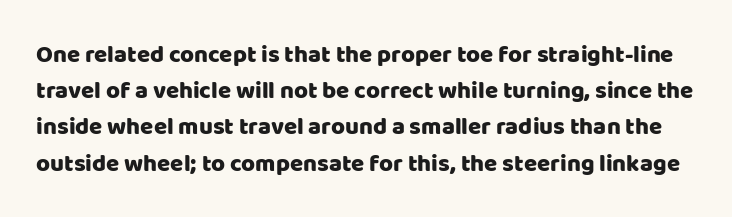
Q: Is the text italic (slanted)? A: No, it is upright.
Q: Is the text underlined? A: No.
Q: Is the spacing between letters normal or unusually wide? A: Normal.
Q: Is the spacing between lines tight, normal or loose? A: Normal.
